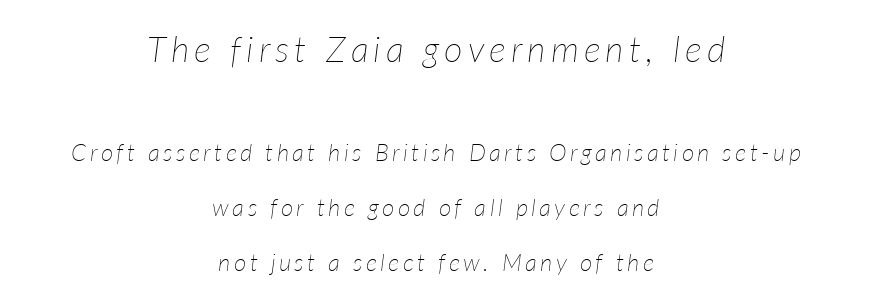
The image shows 36 px thin type, italic (leaning right); set centered, loose line spacing (2.29x), not underlined; the first (top) block is 1.5x larger; low stroke contrast and a medium x-height.
